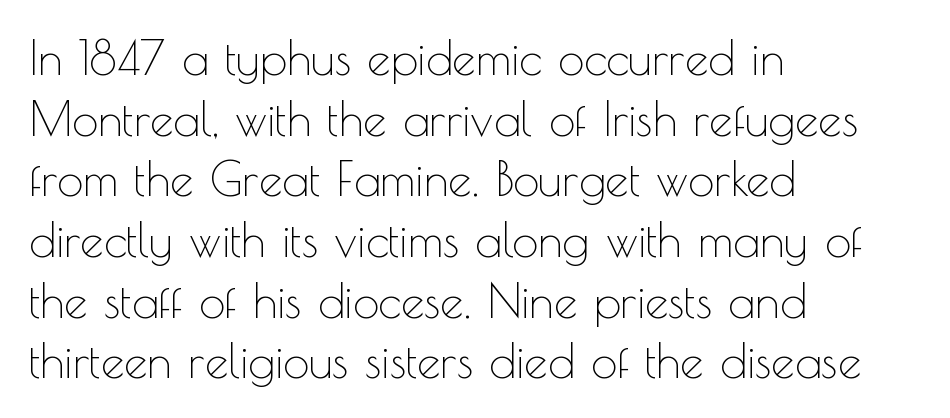
Leftover space on each line is placed entirely after the last word. The letters sit at their default tracking, neither squeezed nor spread. The face used here is proportionally spaced, like ordinary book or web type. One glance says typical: line gaps are just what's usual. Type style note: lacks serifs.
